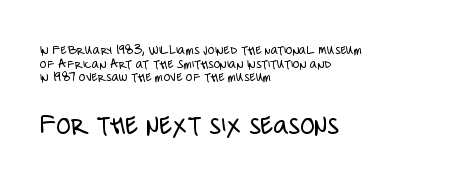
Line spacing here is tight. The font sits on the lighter half of the weight spectrum, regular included. The letters advance in unequal steps, a hallmark of proportional type. These lines are set flush left with a ragged right edge.
